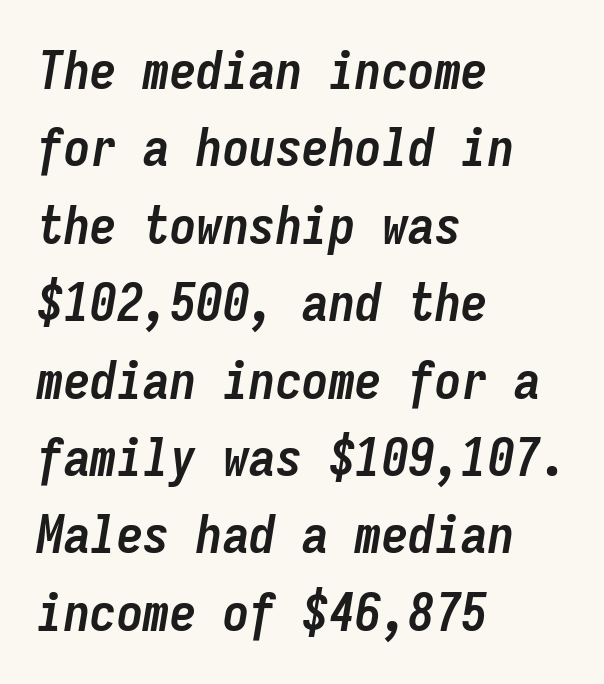
{"italic": "yes", "lean": "right", "slant_degrees": 9, "bold": "yes", "weight": "semibold", "width": "condensed", "stroke_contrast": "low", "x_height": "medium", "monospaced": "yes", "underline": "no", "align": "left", "line_spacing": "normal", "line_spacing_ratio": 1.46, "letter_spacing": "normal", "letter_spacing_em": 0.0, "glyph_px": 53}
